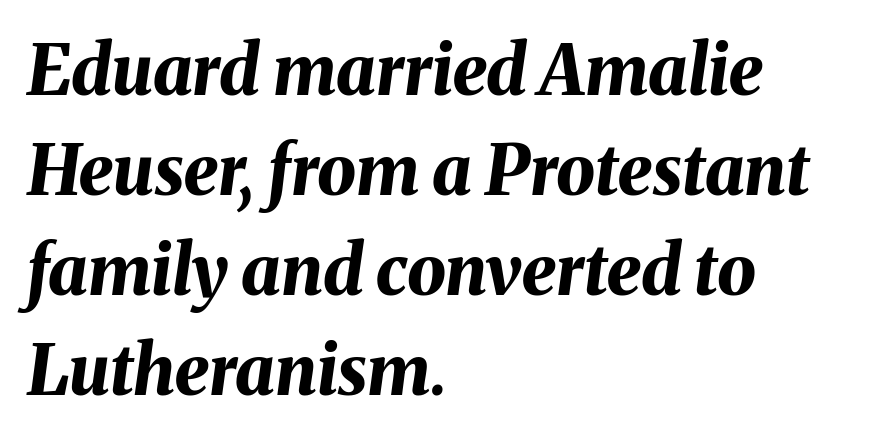
{"italic": "yes", "lean": "right", "slant_degrees": 8, "bold": "yes", "weight": "bold", "width": "normal", "stroke_contrast": "medium", "x_height": "medium", "monospaced": "no", "underline": "no", "align": "left", "line_spacing": "normal", "line_spacing_ratio": 1.45, "letter_spacing": "normal", "letter_spacing_em": 0.0, "glyph_px": 69}
